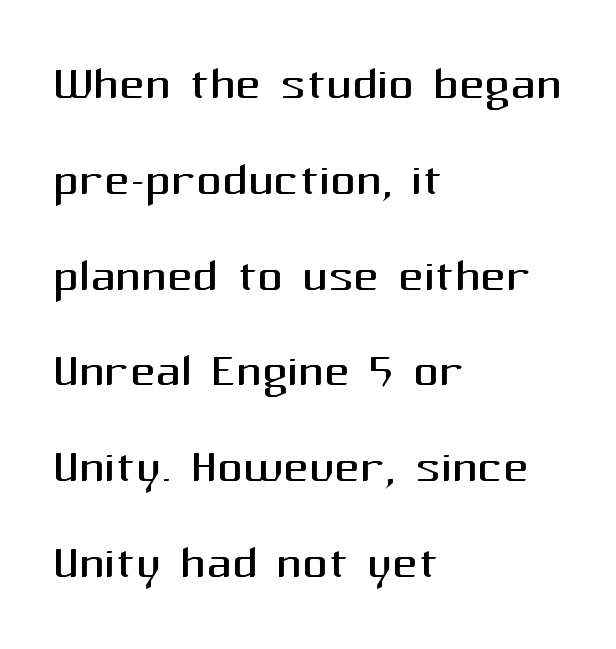
{"serif": "no", "italic": "no", "bold": "no", "weight": "regular", "width": "normal", "stroke_contrast": "medium", "x_height": "medium", "monospaced": "no", "underline": "no", "align": "left", "line_spacing": "normal", "line_spacing_ratio": 1.52, "letter_spacing": "normal", "letter_spacing_em": 0.0, "glyph_px": 63}
